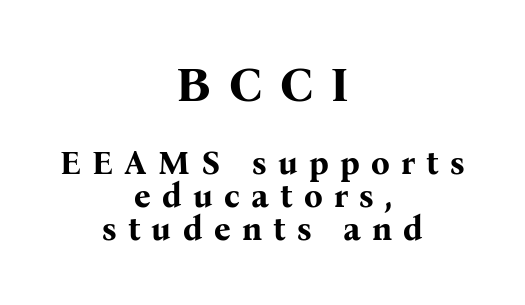
Q: Is the text bold? A: Yes.
Q: Is the text italic (slanted)? A: No, it is upright.
Q: Is the typeface a serif or a sans-serif typeface? A: Serif.
Q: Is the text underlined? A: No.
Q: How is the paragraph aligned? A: Centered.
Q: Is the spacing between letters normal or unusually wide? A: Unusually wide.
Q: Is the spacing between lines tight, normal or loose? A: Tight.
Q: Which block of text is set in a larger size, the first (top) or the second (bottom)? A: The first (top) one.
Q: Width (condensed, normal, or wide)? A: Normal.
Q: Stroke contrast? A: Medium.
Q: x-height? A: Medium.
Q: Monospaced? A: No.
